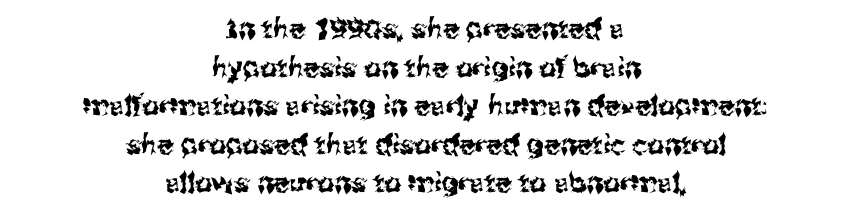
Summary of vertical rhythm: regular, with standard interline spacing. Quick note: not italic, upright. Students, note that the glyphs here touch the page at normal intervals. The area under the type is left untouched.
